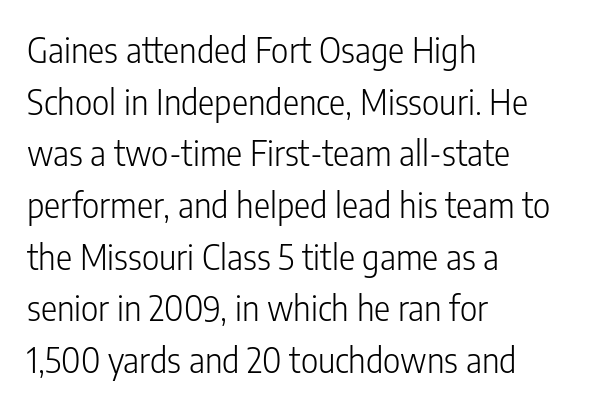
Rendered with straight, roman letterforms. Has an underline been added? It has not. Stroke terminals: plain, sans-serif. In CSS terms this would be text-align: left. Short note: letters normally spaced. Stems and bowls with no extra thickness — not bold.
